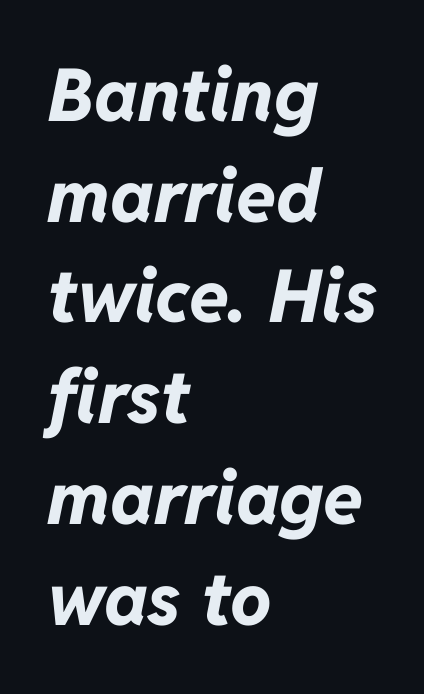
{"italic": "yes", "lean": "right", "slant_degrees": 11, "bold": "yes", "weight": "bold", "width": "normal", "stroke_contrast": "low", "x_height": "medium", "monospaced": "no", "underline": "no", "align": "left", "line_spacing": "normal", "line_spacing_ratio": 1.38, "letter_spacing": "normal", "letter_spacing_em": 0.0, "glyph_px": 73}
